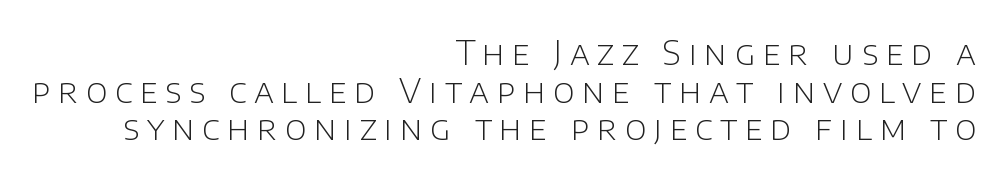
The image shows 33 px light sans-serif type, upright; set right-aligned, tight line spacing (1.14x), unusually wide letter spacing (+0.23 em), not underlined; low stroke contrast and a large x-height.
